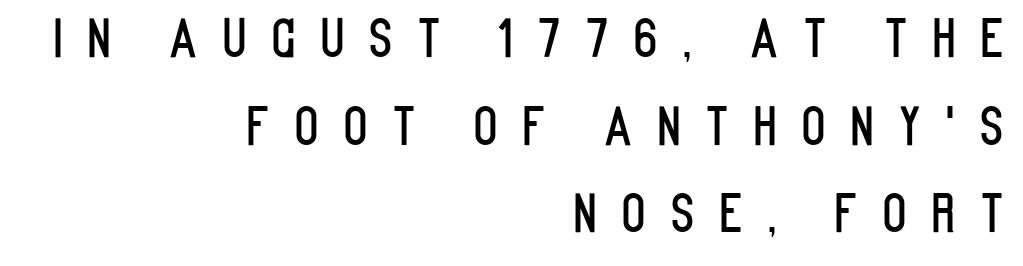
The passage is arranged like a letterhead date or caption credit — flush right. The area under the type is left untouched. These lines are composed in type without serifs. The horizontal fit of the characters is loose and conspicuously gappy.
